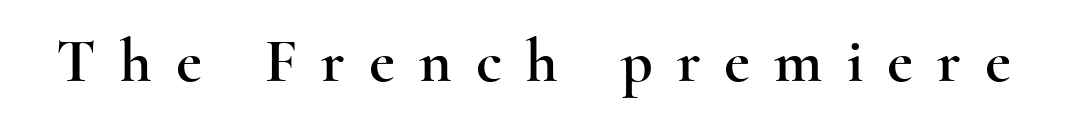
Q: Is the text italic (slanted)? A: No, it is upright.
Q: Is the typeface a serif or a sans-serif typeface? A: Serif.
Q: Is the text underlined? A: No.
Q: Is the spacing between letters normal or unusually wide? A: Unusually wide.
Q: Width (condensed, normal, or wide)? A: Wide.
Q: x-height? A: Small.
Q: Monospaced? A: No.
